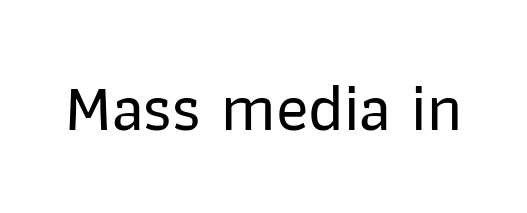
{"serif": "no", "italic": "no", "width": "normal", "stroke_contrast": "low", "x_height": "medium", "monospaced": "no", "underline": "no", "letter_spacing": "normal", "letter_spacing_em": 0.0, "glyph_px": 67}
